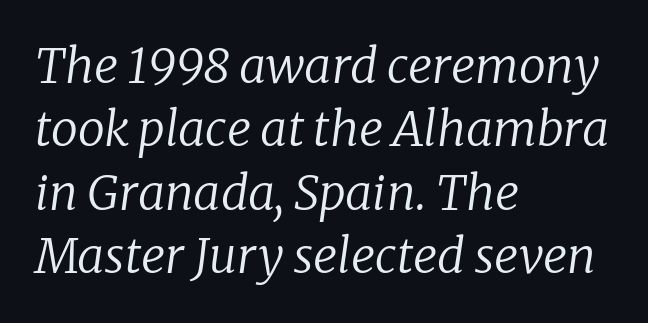
Q: Is the text bold? A: No.
Q: Is the text italic (slanted)? A: Yes, it leans right by about 8 degrees.
Q: Is the typeface a serif or a sans-serif typeface? A: Serif.
Q: Is the text underlined? A: No.
Q: How is the paragraph aligned? A: Left-aligned.
Q: Is the spacing between letters normal or unusually wide? A: Normal.
Q: Is the spacing between lines tight, normal or loose? A: Normal.
Q: Width (condensed, normal, or wide)? A: Normal.
Q: Stroke contrast? A: Low.
Q: x-height? A: Medium.
Q: Monospaced? A: No.
